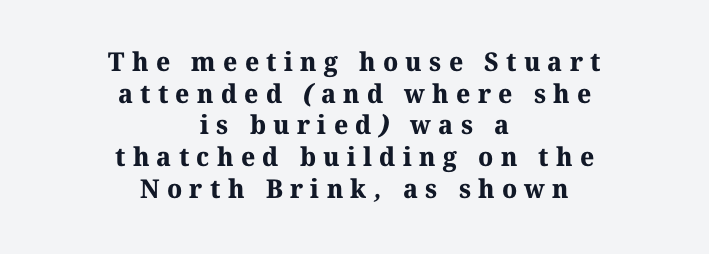
The image shows 26 px bold type; set centered, line spacing 1.22x, unusually wide letter spacing (+0.28 em), not underlined.
